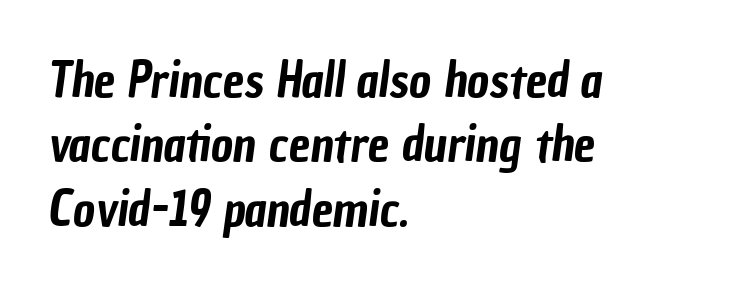
Q: Is the typeface a serif or a sans-serif typeface? A: Sans-serif.
Q: Is the text underlined? A: No.
Q: How is the paragraph aligned? A: Left-aligned.
Q: Is the spacing between letters normal or unusually wide? A: Normal.
Q: Is the spacing between lines tight, normal or loose? A: Normal.
Q: Width (condensed, normal, or wide)? A: Condensed.
Q: Stroke contrast? A: Low.
Q: x-height? A: Medium.
Q: Monospaced? A: No.
